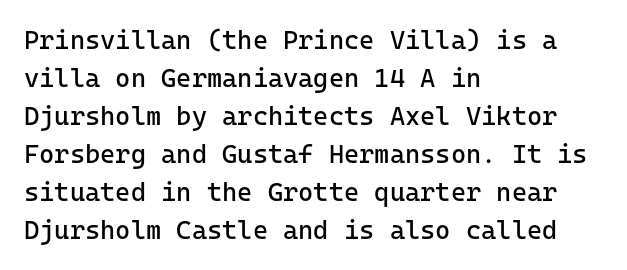
Visually the block forms a straight wall on the left and a jagged coastline on the right. Caption: standard tracking, unaltered. The type sits square on the baseline with zero lean. Weight: not bold — regular or lighter.
